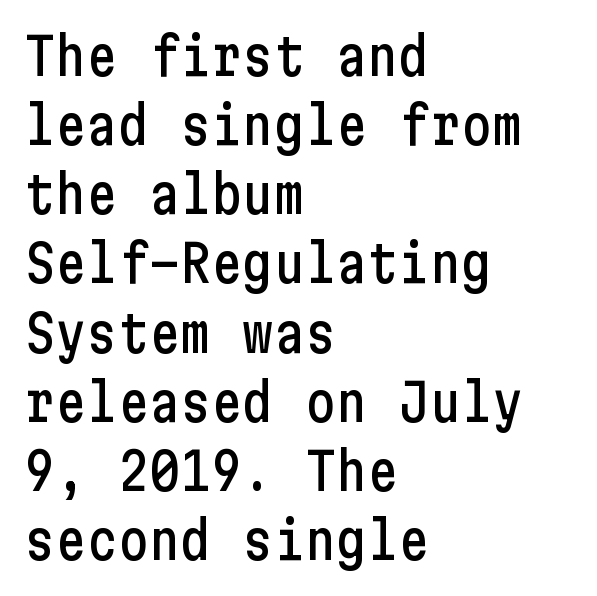
The image shows 52 px condensed sans-serif type, upright; set left-aligned, normal line spacing (1.33x), normal letter spacing, not underlined; low stroke contrast and a medium x-height.
